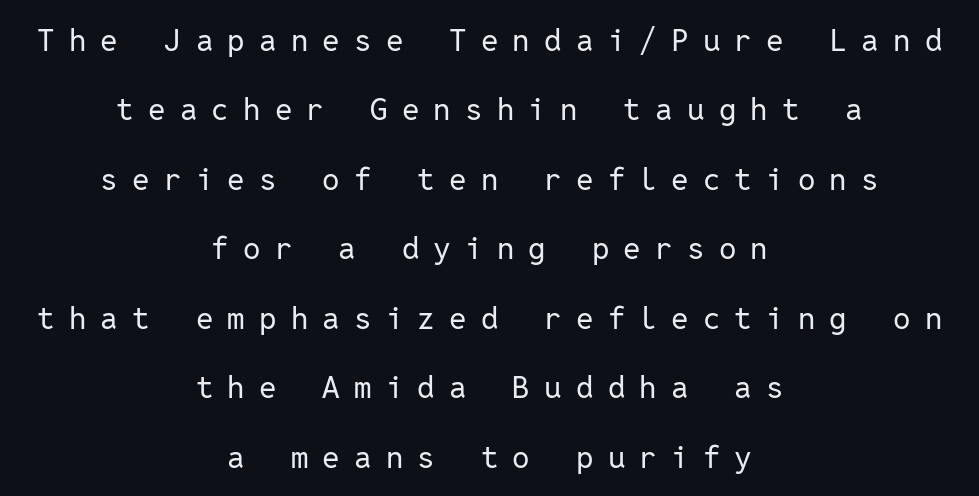
This sample uses expanded letter spacing, leaving extra air between glyphs. The gap between lines stays unmarked. Note the uniform advance width — an 'i' takes as much space as an 'm'. Serifs: no, the terminals of the letterforms are clean. The type sits square on the baseline with zero lean. Each stroke keeps to a modest, everyday thickness or less.
